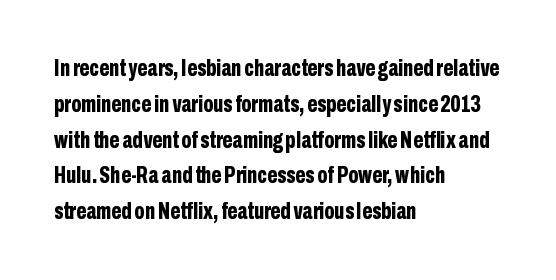
Q: Is the text bold? A: Yes.
Q: Is the text italic (slanted)? A: No, it is upright.
Q: Is the text underlined? A: No.
Q: How is the paragraph aligned? A: Left-aligned.
Q: Is the spacing between letters normal or unusually wide? A: Normal.
Q: Is the spacing between lines tight, normal or loose? A: Normal.
